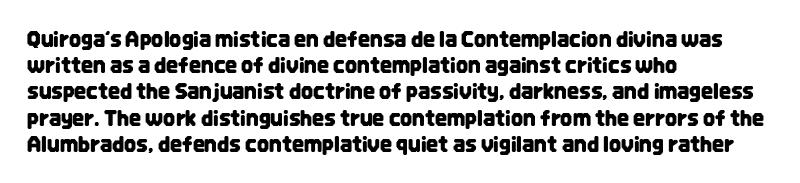
Q: Is the text italic (slanted)? A: No, it is upright.
Q: Is the text underlined? A: No.
Q: How is the paragraph aligned? A: Left-aligned.
Q: Is the spacing between letters normal or unusually wide? A: Normal.
Q: Is the spacing between lines tight, normal or loose? A: Normal.
